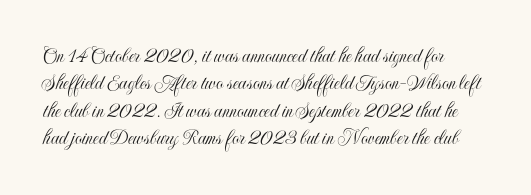
{"underline": "no", "align": "left", "line_spacing": "normal", "line_spacing_ratio": 1.25, "letter_spacing": "normal", "letter_spacing_em": 0.0, "glyph_px": 22}
